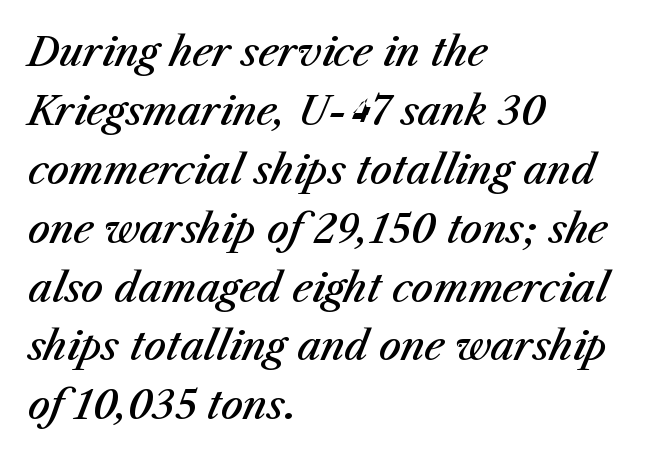
The image shows 39 px semibold type, italic (leaning right); set left-aligned, normal line spacing (1.51x), normal letter spacing, not underlined; medium stroke contrast and a medium x-height.
